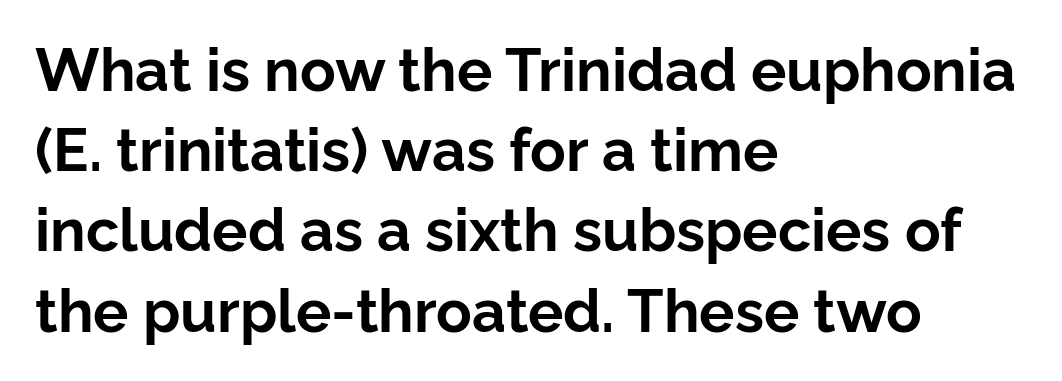
Q: Is the text bold? A: Yes.
Q: Is the text italic (slanted)? A: No, it is upright.
Q: Is the typeface a serif or a sans-serif typeface? A: Sans-serif.
Q: Is the text underlined? A: No.
Q: How is the paragraph aligned? A: Left-aligned.
Q: Is the spacing between letters normal or unusually wide? A: Normal.
Q: Is the spacing between lines tight, normal or loose? A: Normal.
Q: Width (condensed, normal, or wide)? A: Normal.
Q: Stroke contrast? A: Low.
Q: x-height? A: Medium.
Q: Monospaced? A: No.
